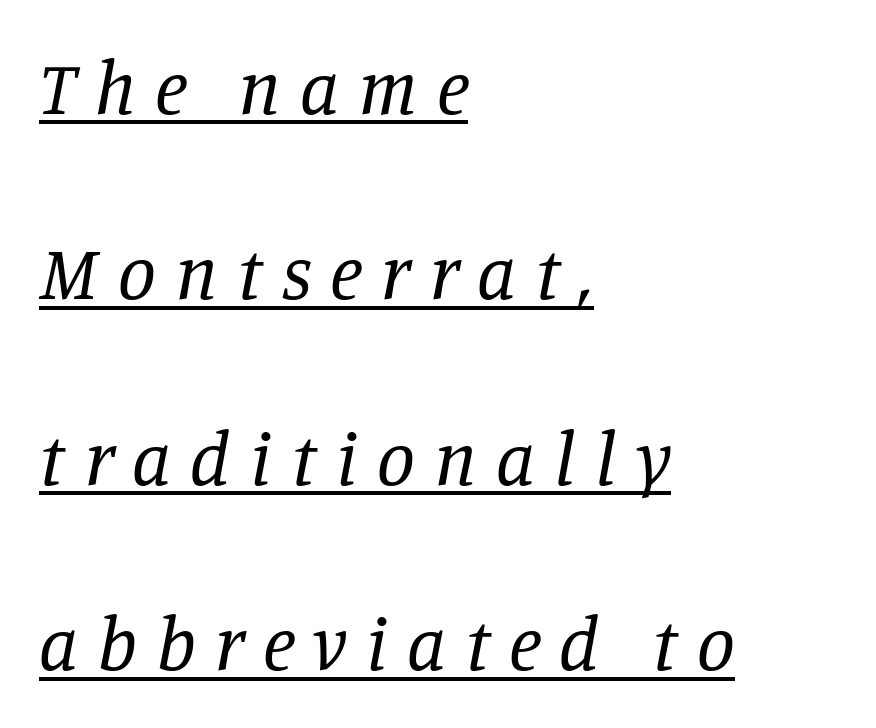
Q: Is the text bold? A: No.
Q: Is the text italic (slanted)? A: Yes, it leans right by about 11 degrees.
Q: Is the typeface a serif or a sans-serif typeface? A: Serif.
Q: Is the text underlined? A: Yes.
Q: How is the paragraph aligned? A: Left-aligned.
Q: Is the spacing between letters normal or unusually wide? A: Unusually wide.
Q: Is the spacing between lines tight, normal or loose? A: Loose.
Q: Width (condensed, normal, or wide)? A: Normal.
Q: Stroke contrast? A: Low.
Q: x-height? A: Large.
Q: Monospaced? A: No.
